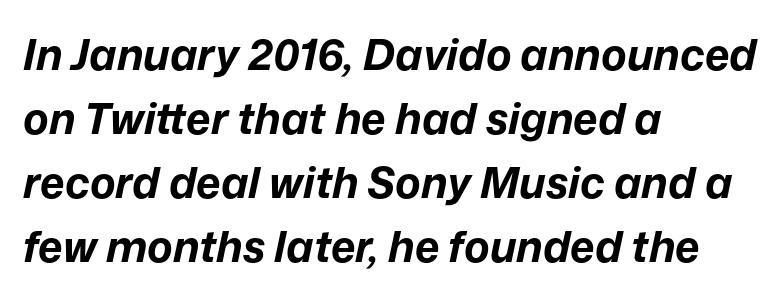
Q: Is the text bold? A: Yes.
Q: Is the text italic (slanted)? A: Yes, it leans right by about 12 degrees.
Q: Is the text underlined? A: No.
Q: How is the paragraph aligned? A: Left-aligned.
Q: Is the spacing between letters normal or unusually wide? A: Normal.
Q: Is the spacing between lines tight, normal or loose? A: Normal.
Q: Width (condensed, normal, or wide)? A: Normal.
Q: Stroke contrast? A: Low.
Q: x-height? A: Medium.
Q: Monospaced? A: No.
